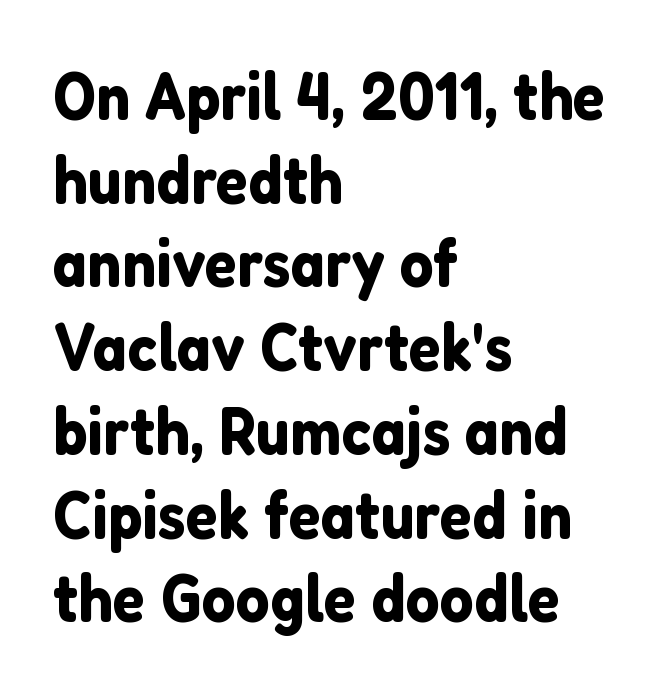
Quick note: not italic, upright. Glyph-to-glyph distance matches everyday printed text. The rendering uses natural spacing where letterforms have individual widths. One glance says typical: line gaps are just what's usual. This is sans-serif lettering, the kind often seen on screens and signage.
